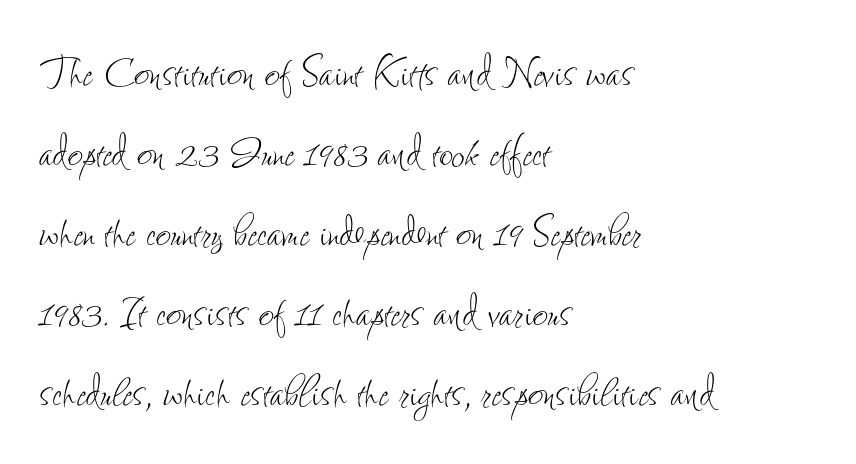
The image shows 53 px thin, condensed type; set left-aligned, normal line spacing (1.51x), normal letter spacing, not underlined; low stroke contrast and a small x-height.
